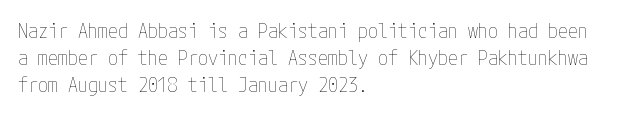
The text block is weighted toward the left margin, trailing off unevenly rightward. Summary of vertical rhythm: regular, with standard interline spacing. Spacing between characters is what you'd get straight out of the box. The letterforms sit at book weight or below.
